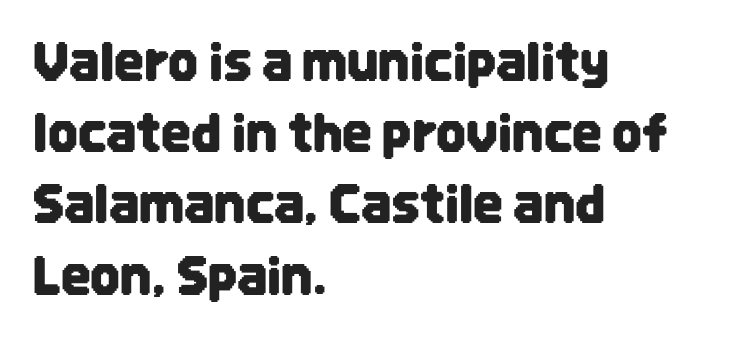
The font family rendered here belongs to the sans-serif group. Think of a printed novel: that variable character pitch is what you see here. Compared with typical body copy, the letter spacing here is the same. Only glyphs here, with clear space below each row. One glance says typical: line gaps are just what's usual. The letters stand straight up with perfectly vertical stems.
